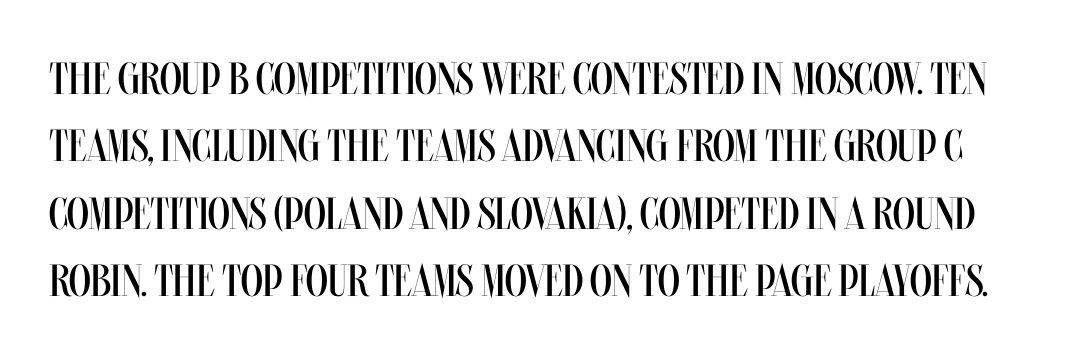
The rows are spaced the way most documents space them. The weight tops out at a normal text grade. Decoration check: the copy has no underline. The type is set solid horizontally, with unmodified tracking. Ascenders rise straight up at ninety degrees. This sample has the flowing, uneven cadence of proportional lettering.
